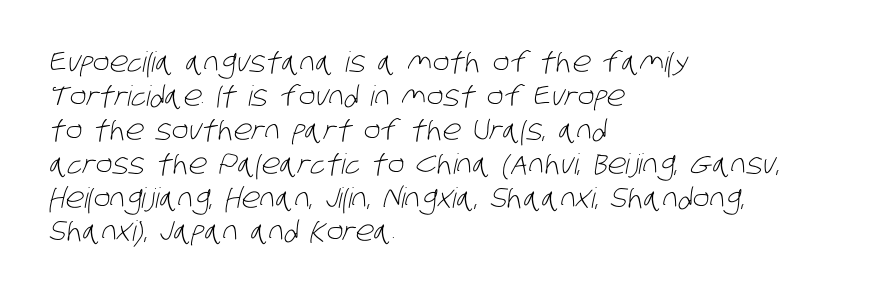
Q: Is the text bold? A: No.
Q: Is the typeface a serif or a sans-serif typeface? A: Sans-serif.
Q: Is the text underlined? A: No.
Q: How is the paragraph aligned? A: Left-aligned.
Q: Is the spacing between letters normal or unusually wide? A: Normal.
Q: Width (condensed, normal, or wide)? A: Condensed.
Q: Stroke contrast? A: Low.
Q: x-height? A: Large.
Q: Monospaced? A: No.
